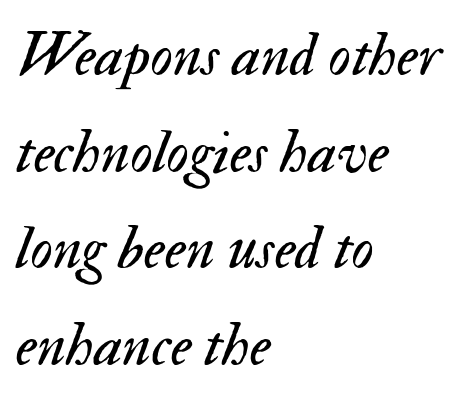
Q: Is the text bold? A: No.
Q: Is the text italic (slanted)? A: Yes, it leans right by about 17 degrees.
Q: Is the text underlined? A: No.
Q: How is the paragraph aligned? A: Left-aligned.
Q: Is the spacing between letters normal or unusually wide? A: Normal.
Q: Is the spacing between lines tight, normal or loose? A: Normal.
Q: Width (condensed, normal, or wide)? A: Normal.
Q: Stroke contrast? A: Medium.
Q: x-height? A: Small.
Q: Monospaced? A: No.
